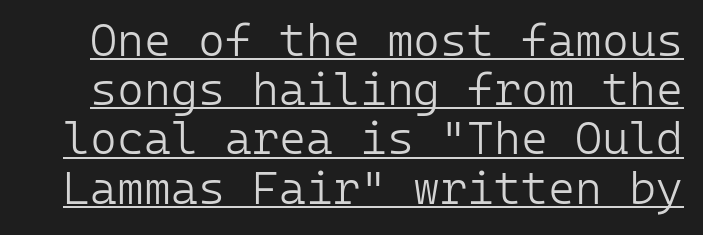
The image shows 46 px light sans-serif type, upright, monospaced; set tight line spacing (1.07x), normal letter spacing, underlined; low stroke contrast and a medium x-height.
